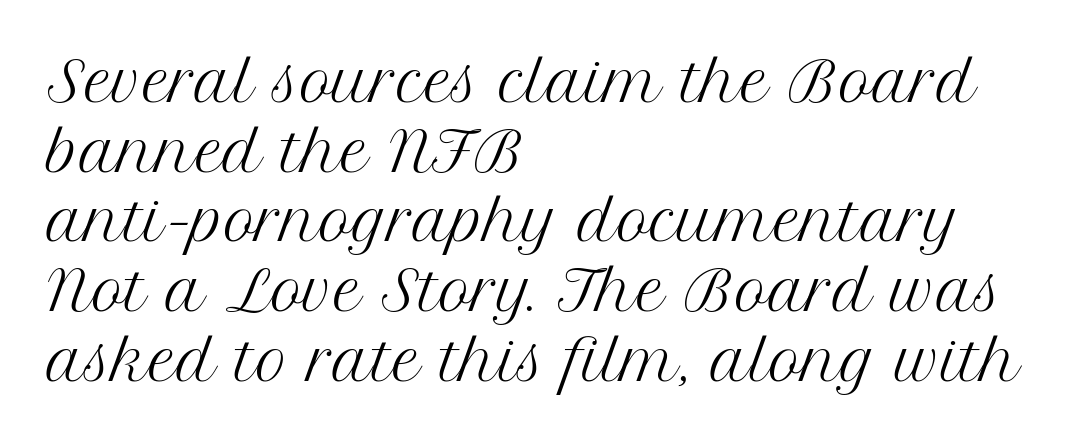
Q: Is the text bold? A: No.
Q: Is the text italic (slanted)? A: Yes.
Q: Is the text underlined? A: No.
Q: How is the paragraph aligned? A: Left-aligned.
Q: Is the spacing between letters normal or unusually wide? A: Normal.
Q: Is the spacing between lines tight, normal or loose? A: Normal.
Q: Width (condensed, normal, or wide)? A: Normal.
Q: Stroke contrast? A: Medium.
Q: x-height? A: Medium.
Q: Monospaced? A: No.
